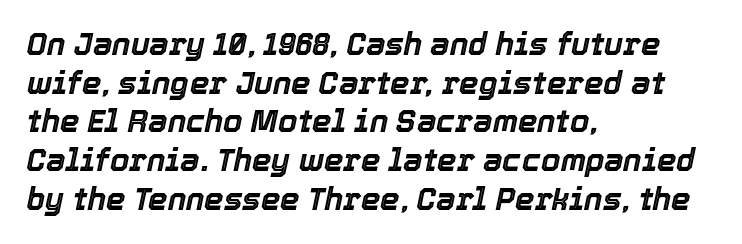
Posture: slanted. Each letter keeps its own natural width here, so spacing adapts to shape. Honestly, there is no underline to notice here at all. If you measured baseline to baseline, you'd find a middling distance. Standard letterfit; no display-style spreading of the glyphs.
